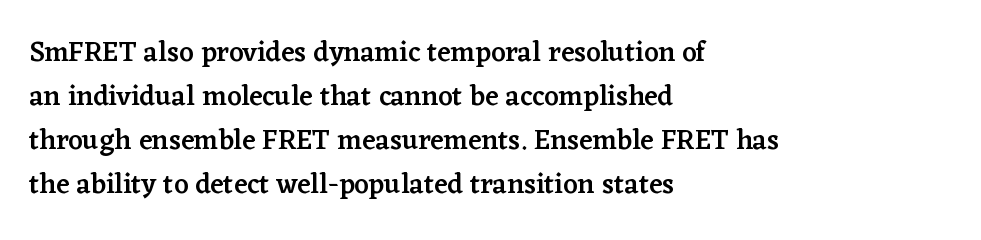
{"serif": "yes", "italic": "no", "bold": "semi", "weight": "semibold", "width": "normal", "stroke_contrast": "low", "x_height": "medium", "monospaced": "no", "underline": "no", "align": "left", "line_spacing": "normal", "line_spacing_ratio": 1.57, "letter_spacing": "normal", "letter_spacing_em": 0.0, "glyph_px": 28}
